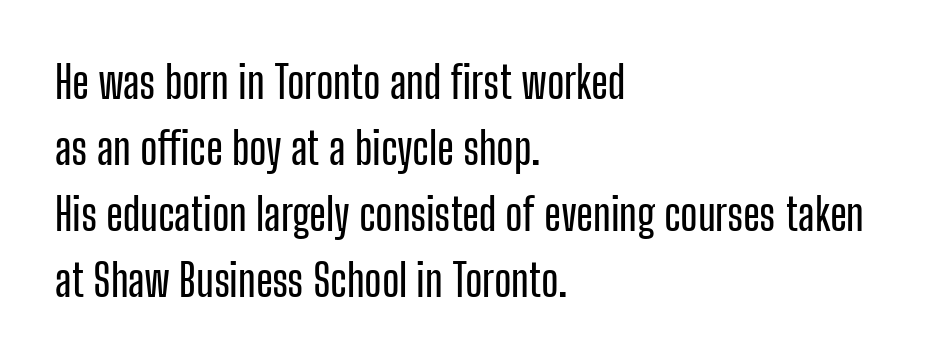
Q: Is the text italic (slanted)? A: No, it is upright.
Q: Is the typeface a serif or a sans-serif typeface? A: Sans-serif.
Q: Is the text underlined? A: No.
Q: How is the paragraph aligned? A: Left-aligned.
Q: Is the spacing between letters normal or unusually wide? A: Normal.
Q: Is the spacing between lines tight, normal or loose? A: Normal.
Q: Width (condensed, normal, or wide)? A: Condensed.
Q: Stroke contrast? A: Low.
Q: x-height? A: Medium.
Q: Monospaced? A: No.
